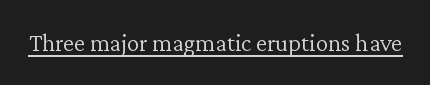
The letterforms sit at book weight or below. Posture: upright roman. Here the glyphs are tracked normally, forming tight word shapes. The words here are underlined.
